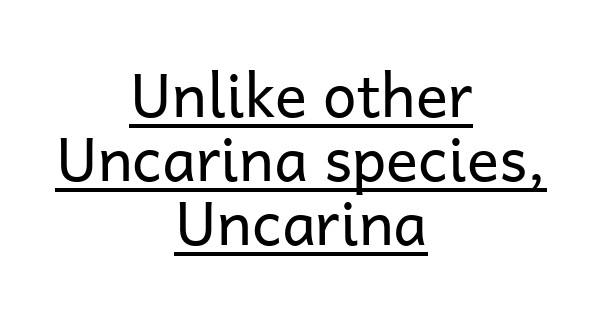
These lines are rendered in a variable-pitch font. Is the letter spacing exaggerated? No — it looks like the ordinary default. A light-to-regular cut is what we see here. Glance below the letters and you will spot a drawn line. Regarding leading, the lines here are crowded together. One-word summary of the alignment: center.
